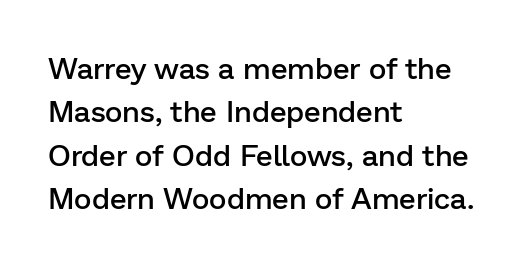
Q: Is the text bold? A: Semi-bold.
Q: Is the text italic (slanted)? A: No, it is upright.
Q: Is the typeface a serif or a sans-serif typeface? A: Sans-serif.
Q: Is the text underlined? A: No.
Q: How is the paragraph aligned? A: Left-aligned.
Q: Is the spacing between letters normal or unusually wide? A: Normal.
Q: Is the spacing between lines tight, normal or loose? A: Normal.
Q: Width (condensed, normal, or wide)? A: Normal.
Q: Stroke contrast? A: Low.
Q: x-height? A: Medium.
Q: Monospaced? A: No.
